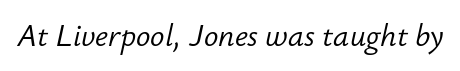
The strokes are not fattened; the text isn't bold. The baseline area is clear. Italic: yes, the glyphs are oblique. Students, note that the glyphs here touch the page at normal intervals. The passage shown is typed in a proportional face where columns would drift.
